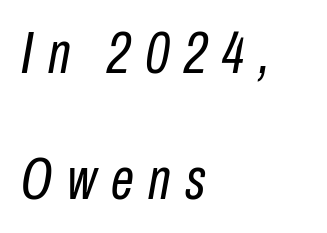
The image shows 59 px regular-weight, condensed type, italic (leaning right); set left-aligned, loose line spacing (2.13x), unusually wide letter spacing (+0.25 em), not underlined; low stroke contrast and a medium x-height.
